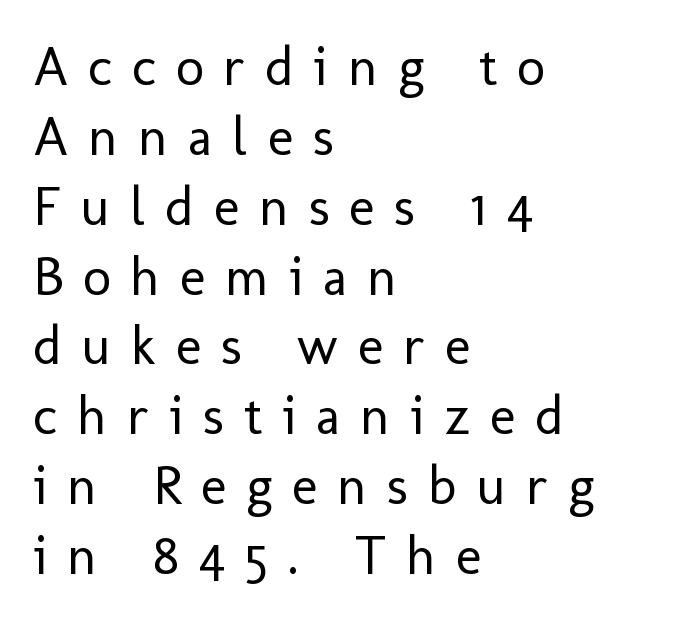
{"serif": "no", "italic": "no", "bold": "no", "weight": "regular", "width": "normal", "stroke_contrast": "low", "x_height": "medium", "monospaced": "no", "underline": "no", "align": "left", "line_spacing": "normal", "line_spacing_ratio": 1.27, "letter_spacing": "wide", "letter_spacing_em": 0.36, "glyph_px": 55}
